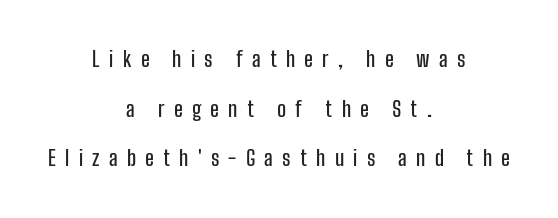
In terms of posture, this sample is upright. Every row of glyphs is offset so its center matches the block's center. Just letters on the line, the space beneath them empty. The rendering inserts visible extra space after every character.
